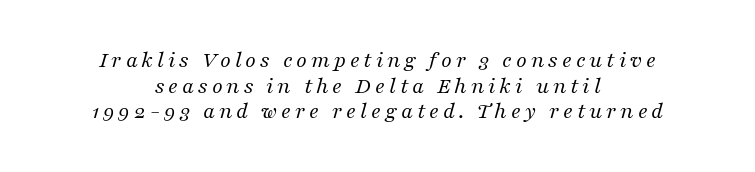
The image shows 24 px text type, italic (leaning right); set centered, tight line spacing (1.07x), not underlined.
